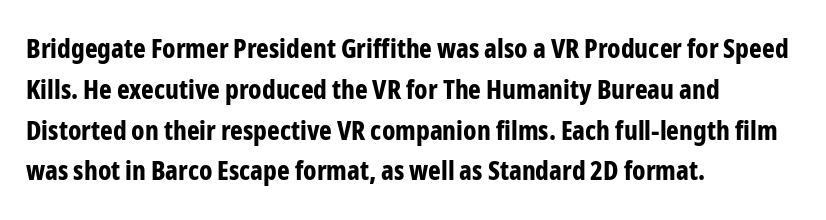
The image shows 27 px bold type, upright; set left-aligned, normal line spacing (1.51x), normal letter spacing, not underlined.
